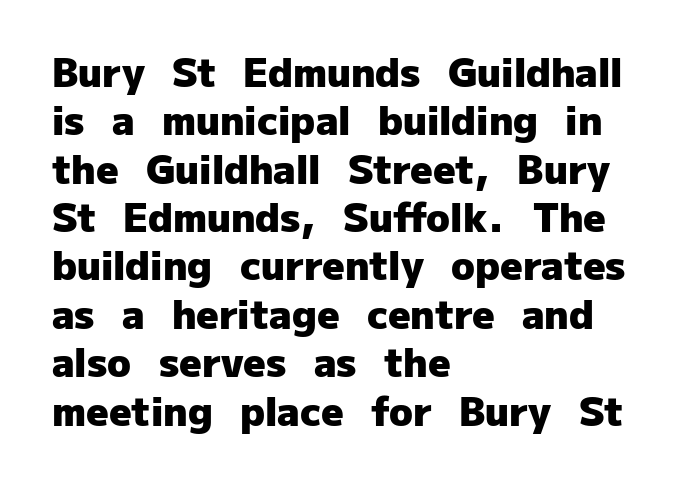
The face used here is proportionally spaced, like ordinary book or web type. Notice how the stems are strictly vertical — no italics here. This is heavy type, rendered in bold. Letterform terminals end flat and unadorned throughout the passage. The text block is weighted toward the left margin, trailing off unevenly rightward. Words appear dense and cohesive because spacing is normal.
